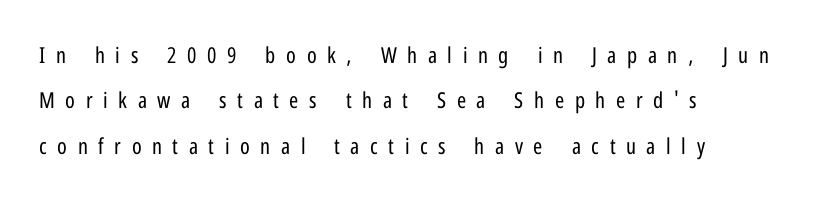
The gaps between neighbouring characters are conspicuously large. The rendering anchors every line to the left-hand side. Is the stroke heavy? The answer is a plain regular-or-lighter. Does the leading feel generous? Absolutely, it's lavish. Posture: straight, roman, zero tilt.
